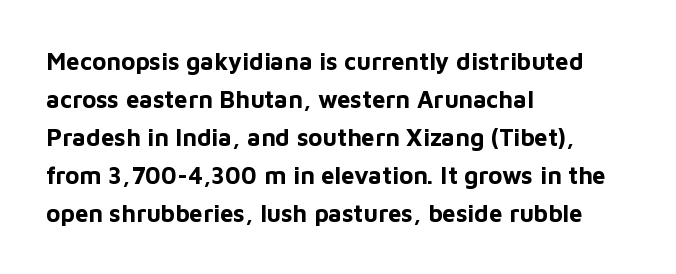
The space between consecutive lines is moderate. Alignment: flush left. The passage shown is not underscored anywhere. The type is set solid horizontally, with unmodified tracking. The characters look thick and weighty, a clear bold. Unlike italic type, these characters show no tilt at all.
